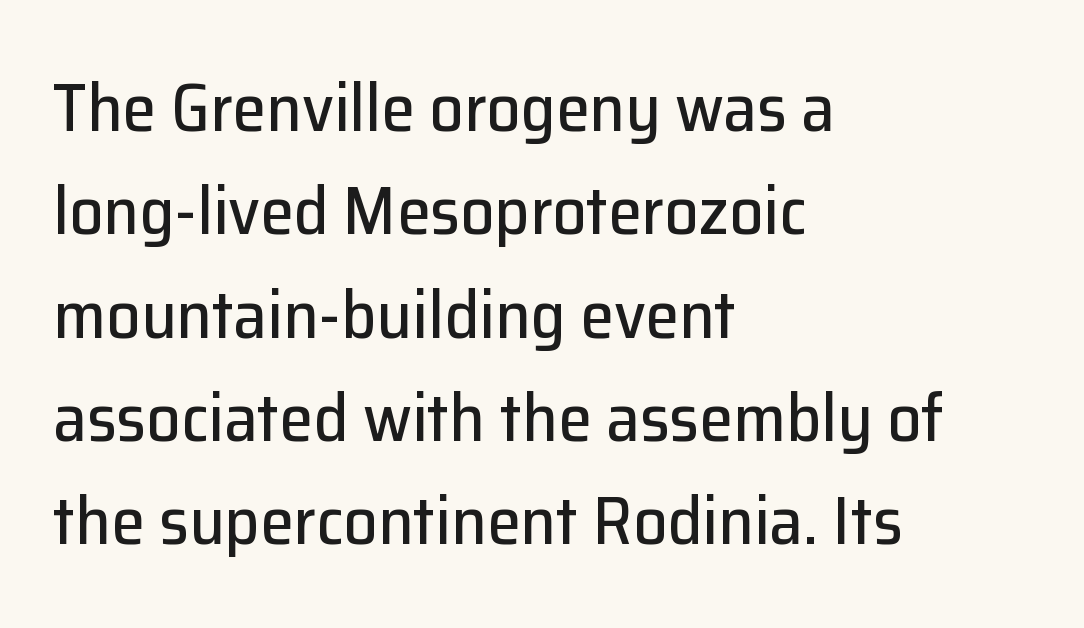
Q: Is the text italic (slanted)? A: No, it is upright.
Q: Is the typeface a serif or a sans-serif typeface? A: Sans-serif.
Q: Is the text underlined? A: No.
Q: How is the paragraph aligned? A: Left-aligned.
Q: Is the spacing between letters normal or unusually wide? A: Normal.
Q: Is the spacing between lines tight, normal or loose? A: Normal.
Q: Width (condensed, normal, or wide)? A: Normal.
Q: Stroke contrast? A: Low.
Q: x-height? A: Medium.
Q: Monospaced? A: No.
